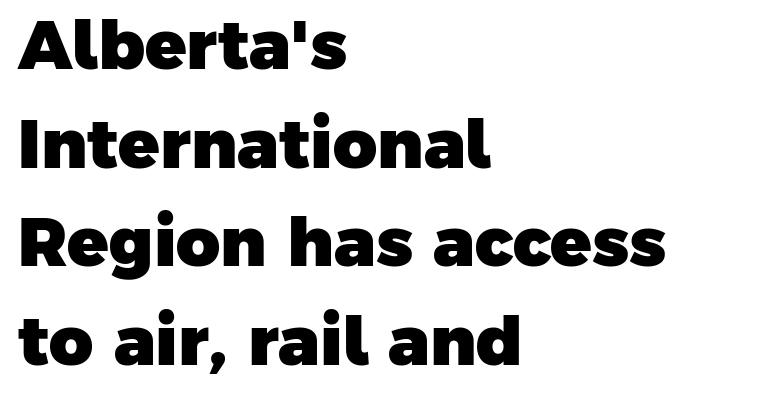
{"serif": "no", "bold": "yes", "weight": "heavy", "width": "normal", "stroke_contrast": "low", "x_height": "medium", "monospaced": "no", "underline": "no", "align": "left", "line_spacing": "normal", "line_spacing_ratio": 1.45, "letter_spacing": "normal", "letter_spacing_em": 0.0, "glyph_px": 68}
